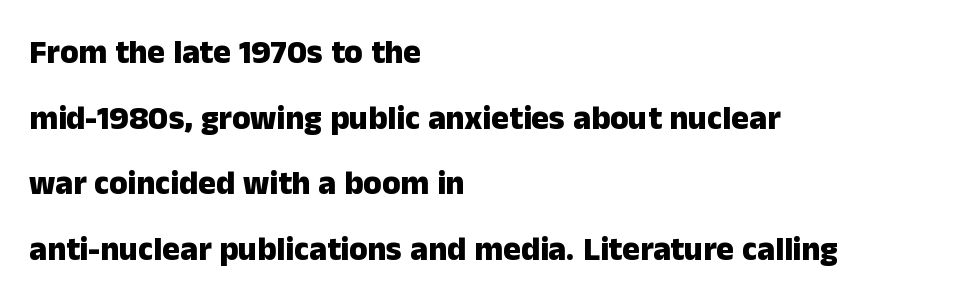
The image shows 33 px heavy sans-serif type, upright; set left-aligned, loose line spacing (1.99x), normal letter spacing, not underlined; low stroke contrast and a medium x-height.
